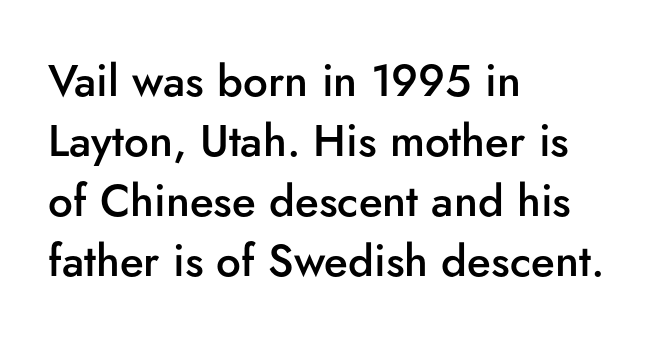
{"serif": "no", "italic": "no", "bold": "semi", "weight": "semibold", "width": "normal", "stroke_contrast": "low", "x_height": "small", "monospaced": "no", "underline": "no", "align": "left", "line_spacing": "normal", "line_spacing_ratio": 1.36, "letter_spacing": "normal", "letter_spacing_em": 0.0, "glyph_px": 44}
